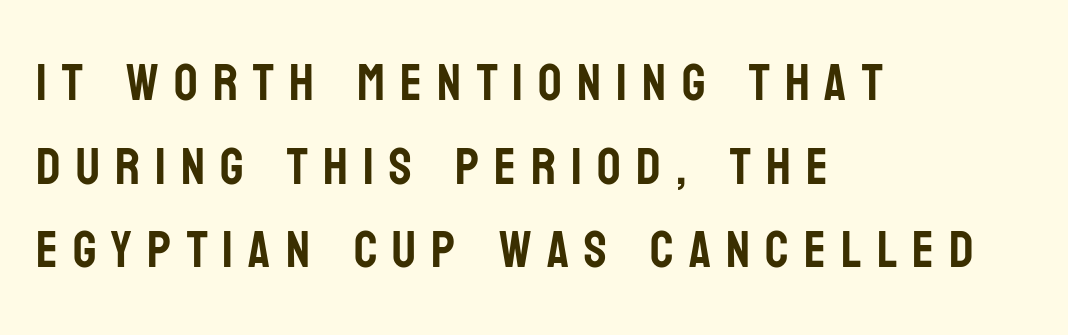
{"serif": "no", "italic": "no", "width": "condensed", "stroke_contrast": "low", "x_height": "large", "monospaced": "no", "underline": "no", "align": "left", "line_spacing": "normal", "line_spacing_ratio": 1.61, "letter_spacing": "wide", "letter_spacing_em": 0.29, "glyph_px": 52}
